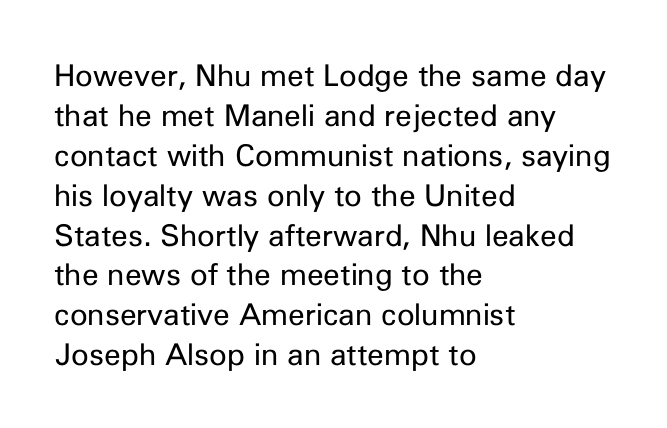
Weight class: somewhere from thin through regular. A bare baseline throughout the passage. The lines are quadded left. Is this a fixed-width face? No — the glyphs have proportional, varying widths.
